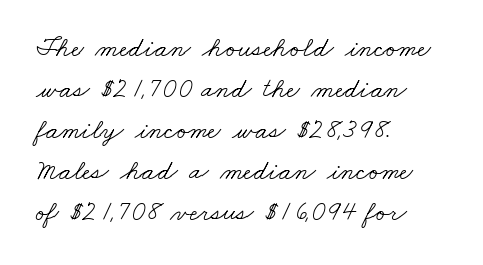
The image shows 28 px light, wide serif type; set left-aligned, normal line spacing (1.46x), normal letter spacing, not underlined; low stroke contrast and a small x-height.
